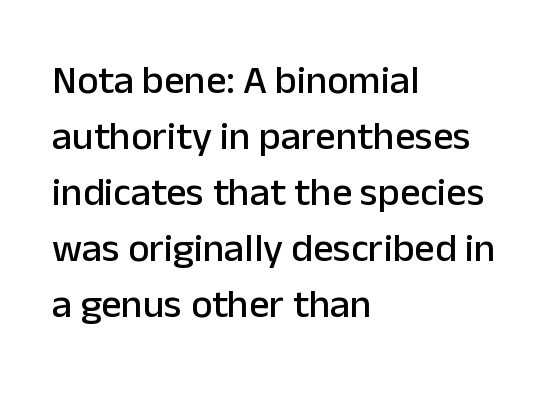
Q: Is the text italic (slanted)? A: No, it is upright.
Q: Is the typeface a serif or a sans-serif typeface? A: Sans-serif.
Q: Is the text underlined? A: No.
Q: How is the paragraph aligned? A: Left-aligned.
Q: Is the spacing between letters normal or unusually wide? A: Normal.
Q: Is the spacing between lines tight, normal or loose? A: Normal.
Q: Width (condensed, normal, or wide)? A: Normal.
Q: Stroke contrast? A: Low.
Q: x-height? A: Medium.
Q: Monospaced? A: No.
